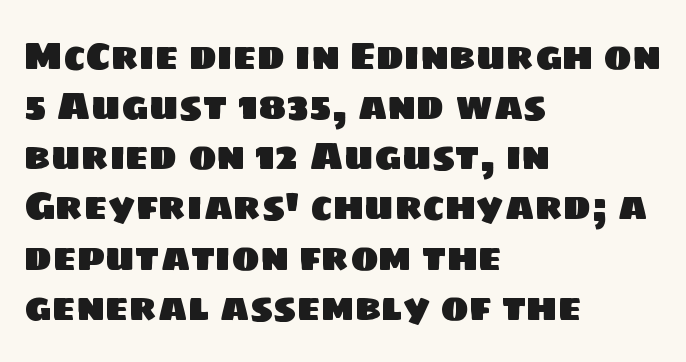
The image shows 38 px sans-serif type; set left-aligned, normal line spacing (1.32x), normal letter spacing, not underlined; low stroke contrast and a large x-height.
